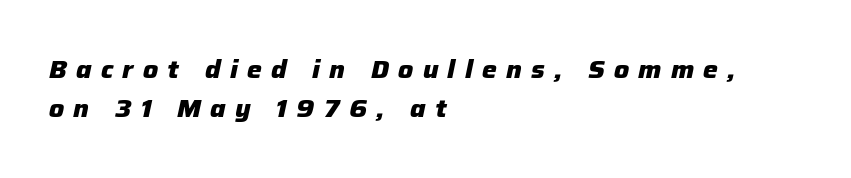
The image shows 25 px bold type, italic (leaning right); set left-aligned, normal line spacing (1.58x), unusually wide letter spacing (+0.37 em), not underlined.
